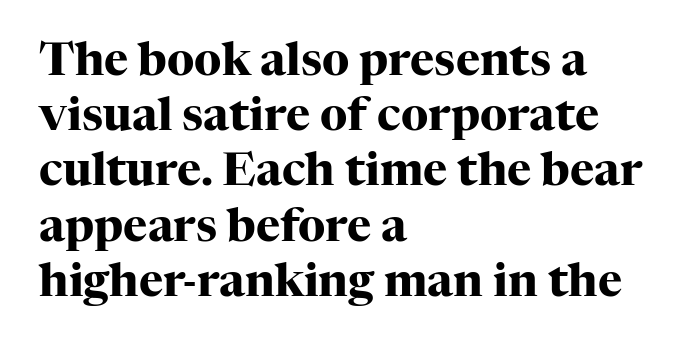
Q: Is the text bold? A: Yes.
Q: Is the text italic (slanted)? A: No, it is upright.
Q: Is the typeface a serif or a sans-serif typeface? A: Serif.
Q: Is the text underlined? A: No.
Q: How is the paragraph aligned? A: Left-aligned.
Q: Is the spacing between letters normal or unusually wide? A: Normal.
Q: Width (condensed, normal, or wide)? A: Normal.
Q: Stroke contrast? A: High.
Q: x-height? A: Medium.
Q: Monospaced? A: No.
